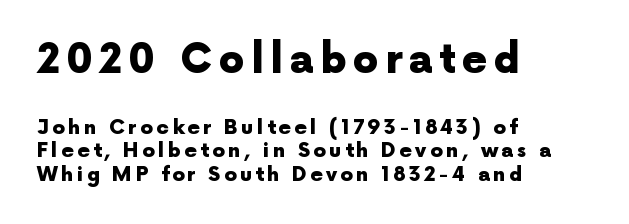
The image shows 40 px heavy sans-serif type, upright; set left-aligned, line spacing 1.17x, not underlined; the first (top) block is 2.0x larger; a medium x-height.
